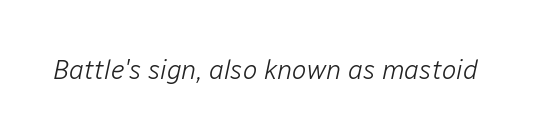
Q: Is the text bold? A: No.
Q: Is the text italic (slanted)? A: Yes, it leans right by about 12 degrees.
Q: Is the text underlined? A: No.
Q: Is the spacing between letters normal or unusually wide? A: Normal.
